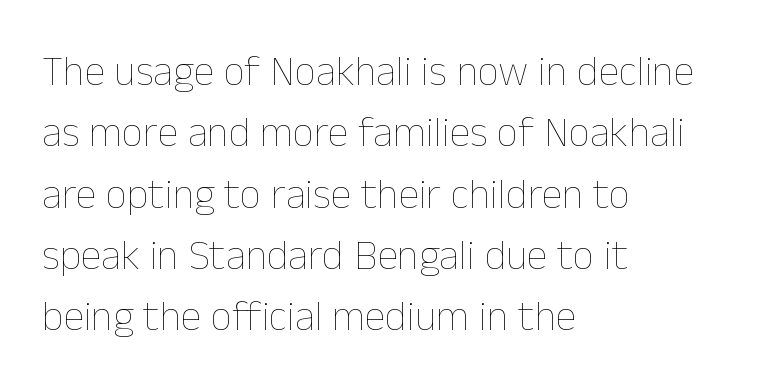
The image shows 42 px thin type, upright; set left-aligned, normal line spacing (1.46x), normal letter spacing, not underlined; low stroke contrast and a medium x-height.
